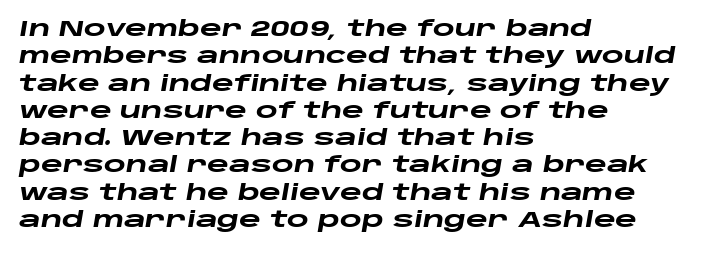
{"italic": "yes", "lean": "right", "slant_degrees": 10, "bold": "yes", "underline": "no", "align": "left", "line_spacing": "normal", "line_spacing_ratio": 1.3, "letter_spacing": "normal", "letter_spacing_em": 0.0, "glyph_px": 21}
